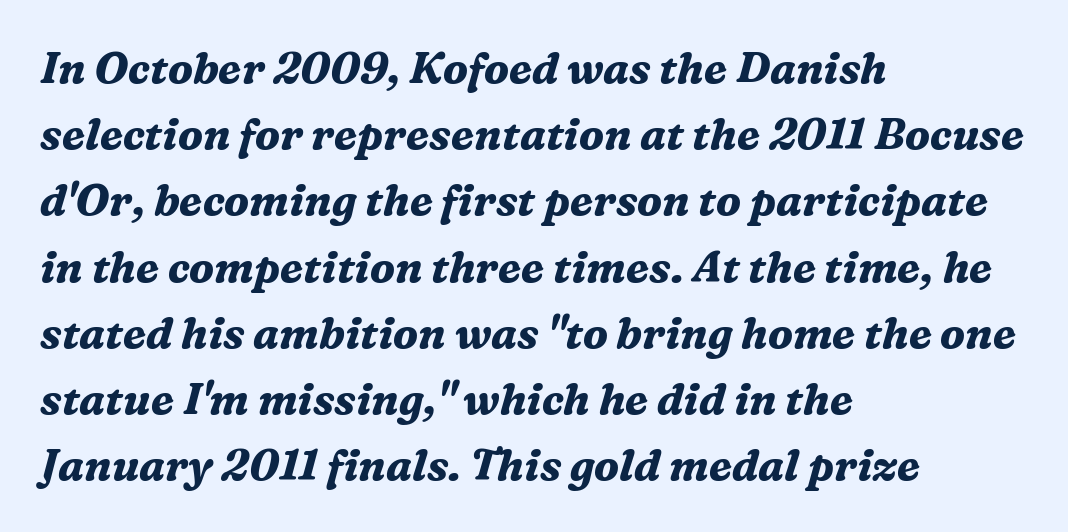
In terms of letterspacing, this is plain default setting. The sample has been set heavy, in full bold. Leading: standard. Think of a printed novel: that variable character pitch is what you see here. Lines of text with bare space underneath.
